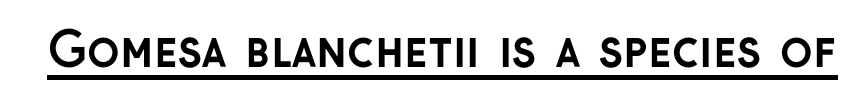
Q: Is the text bold? A: Yes.
Q: Is the text italic (slanted)? A: No, it is upright.
Q: Is the typeface a serif or a sans-serif typeface? A: Sans-serif.
Q: Is the text underlined? A: Yes.
Q: Is the spacing between letters normal or unusually wide? A: Normal.
Q: Width (condensed, normal, or wide)? A: Normal.
Q: Stroke contrast? A: Low.
Q: x-height? A: Medium.
Q: Monospaced? A: No.
